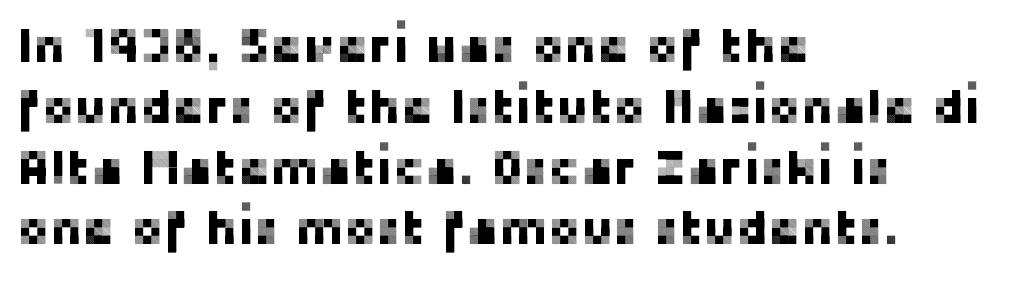
{"serif": "no", "italic": "no", "width": "normal", "stroke_contrast": "low", "x_height": "medium", "monospaced": "no", "underline": "no", "align": "left", "line_spacing_ratio": 1.24, "letter_spacing": "normal", "letter_spacing_em": 0.0, "glyph_px": 49}
